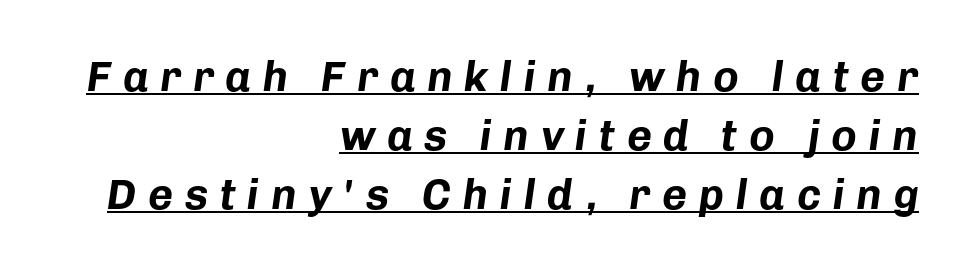
Q: Is the text bold? A: Yes.
Q: Is the text italic (slanted)? A: Yes, it leans right by about 8 degrees.
Q: Is the text underlined? A: Yes.
Q: How is the paragraph aligned? A: Right-aligned.
Q: Is the spacing between letters normal or unusually wide? A: Unusually wide.
Q: Is the spacing between lines tight, normal or loose? A: Normal.
Q: Width (condensed, normal, or wide)? A: Normal.
Q: Stroke contrast? A: Low.
Q: x-height? A: Medium.
Q: Monospaced? A: No.
